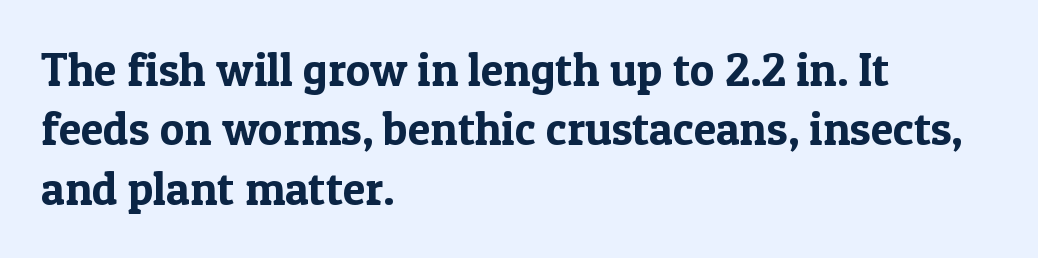
{"serif": "yes", "italic": "no", "width": "normal", "x_height": "medium", "monospaced": "no", "underline": "no", "align": "left", "line_spacing": "normal", "line_spacing_ratio": 1.29, "letter_spacing": "normal", "letter_spacing_em": 0.0, "glyph_px": 46}
